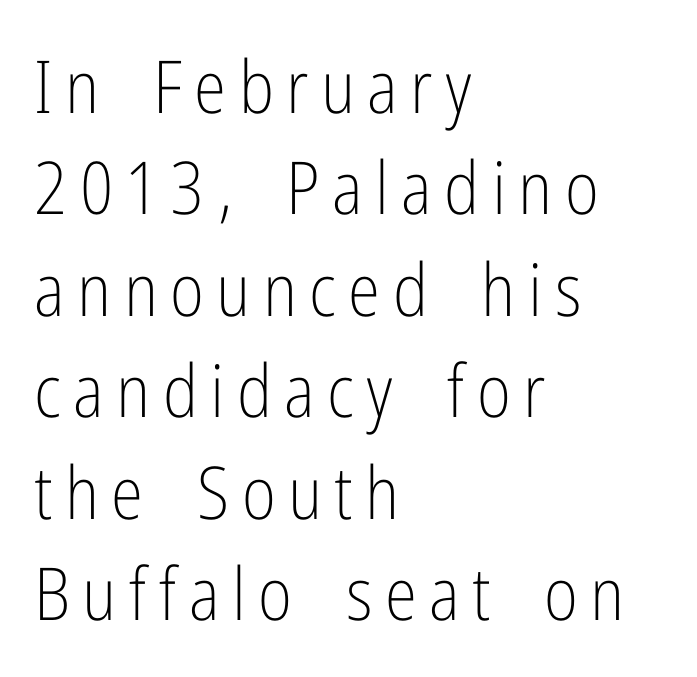
The image shows 73 px light, condensed sans-serif type, upright; set left-aligned, normal line spacing (1.39x), not underlined; low stroke contrast and a medium x-height.
